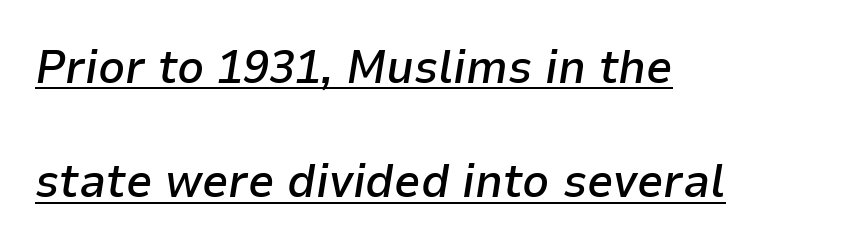
Varying glyph widths throughout — classic text-font behaviour. How would I describe the line gaps? Wide and relaxed. How are the letters spaced? Ordinarily, with no added tracking. The lines in this sample share a left origin and differ only in where they stop. Honestly, the underline is the first thing you notice here.
